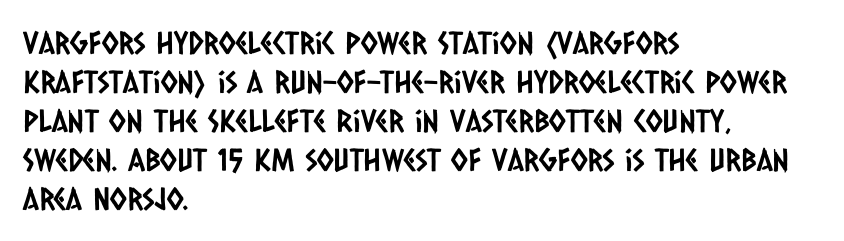
This rendering leaves character spacing at its baseline value. The rendering uses a moderate line-height, typical for paragraphs. Examine the stroke ends and you'll find no serifs. Quick note: underline off.
